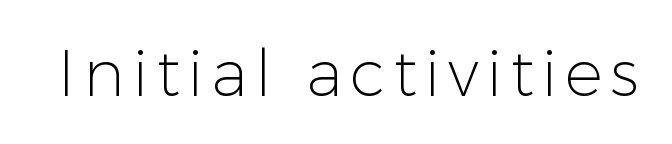
Q: Is the text bold? A: No.
Q: Is the text italic (slanted)? A: No, it is upright.
Q: Is the typeface a serif or a sans-serif typeface? A: Sans-serif.
Q: Is the text underlined? A: No.
Q: Width (condensed, normal, or wide)? A: Normal.
Q: Stroke contrast? A: Low.
Q: x-height? A: Medium.
Q: Monospaced? A: No.
